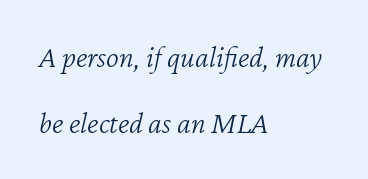
{"italic": "yes", "lean": "right", "slant_degrees": 12, "bold": "no", "weight": "light", "width": "normal", "stroke_contrast": "low", "x_height": "medium", "monospaced": "no", "underline": "no", "align": "left", "line_spacing": "loose", "line_spacing_ratio": 2.12, "letter_spacing": "normal", "letter_spacing_em": 0.0, "glyph_px": 31}
